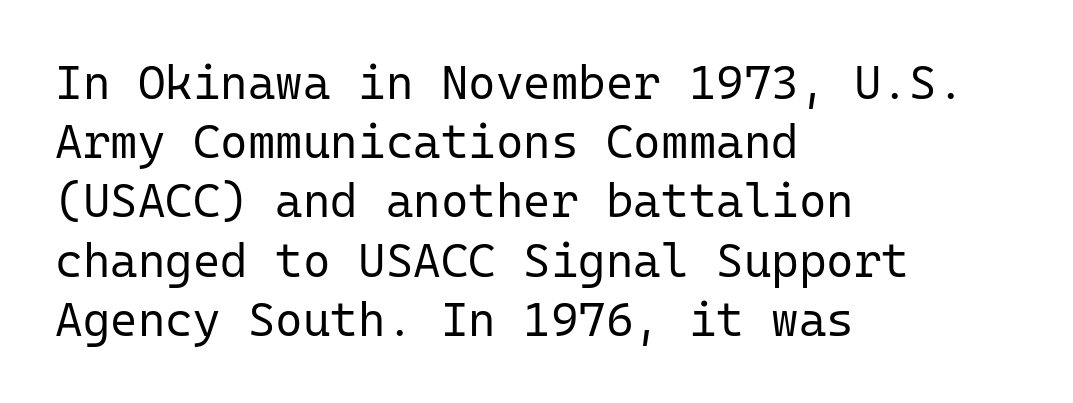
The image shows 47 px regular-weight sans-serif type, upright, monospaced; set left-aligned, normal line spacing (1.26x), normal letter spacing, not underlined; low stroke contrast and a medium x-height.
